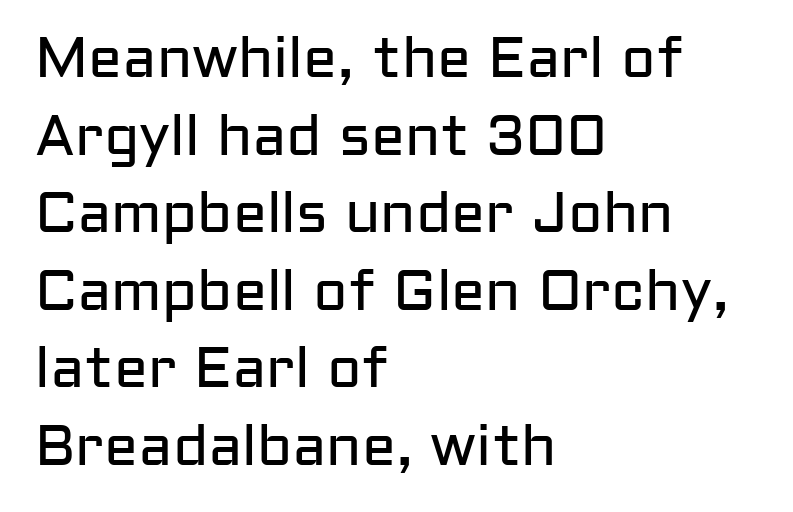
This rendering uses left alignment, leaving the right contour irregular. Each stroke keeps to a modest, everyday thickness or less. Varying glyph widths throughout — classic text-font behaviour. A typesetter would call this leading conventional body-copy spacing.
